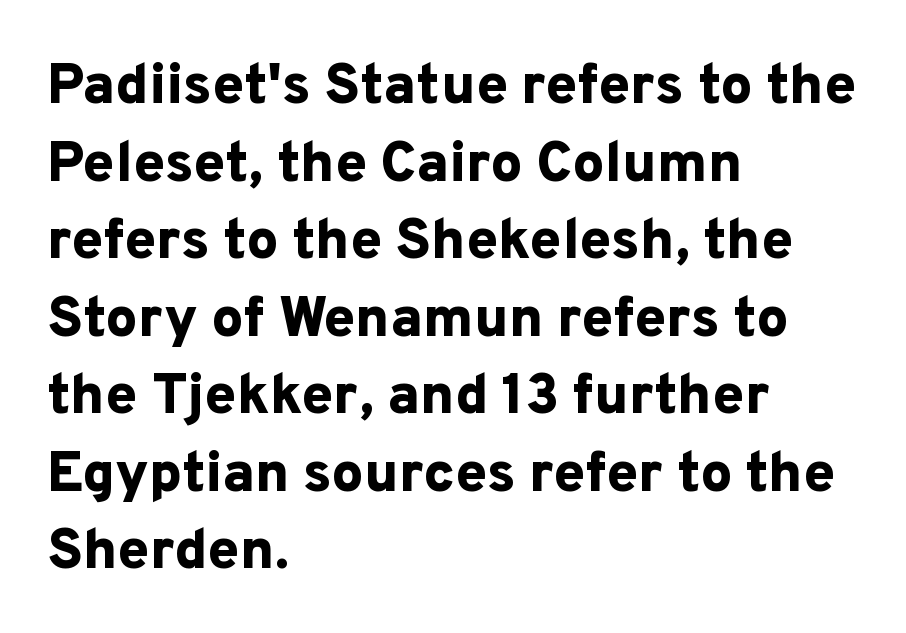
Q: Is the text bold? A: Yes.
Q: Is the text italic (slanted)? A: No, it is upright.
Q: Is the typeface a serif or a sans-serif typeface? A: Sans-serif.
Q: Is the text underlined? A: No.
Q: How is the paragraph aligned? A: Left-aligned.
Q: Is the spacing between letters normal or unusually wide? A: Normal.
Q: Is the spacing between lines tight, normal or loose? A: Normal.
Q: Width (condensed, normal, or wide)? A: Normal.
Q: Stroke contrast? A: Low.
Q: x-height? A: Medium.
Q: Monospaced? A: No.
